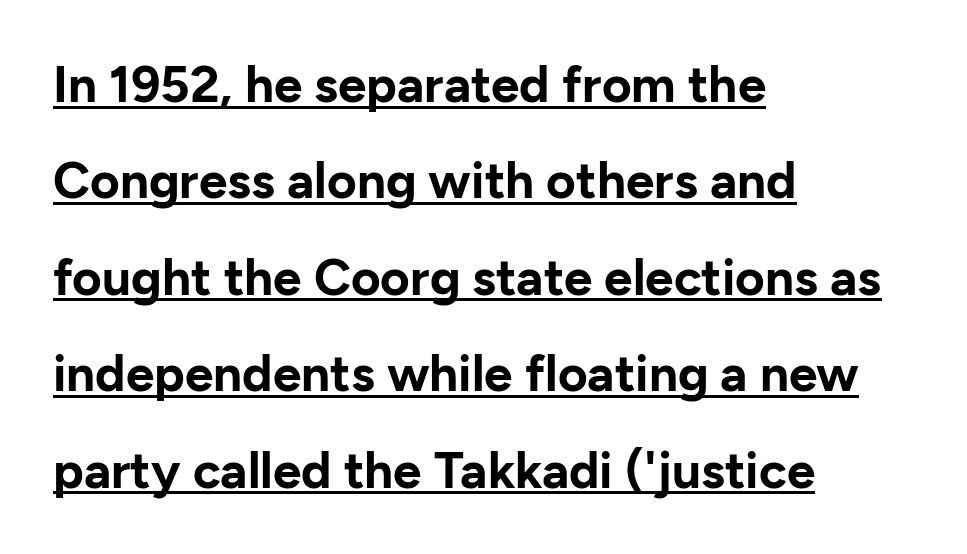
Every row of glyphs begins at an identical x-position on the left. The face used here is proportionally spaced, like ordinary book or web type. The string is rendered with underlining switched on. Bold? Absolutely — the strokes are thick and heavy. Does extra space separate the letters? No, they use regular spacing.
